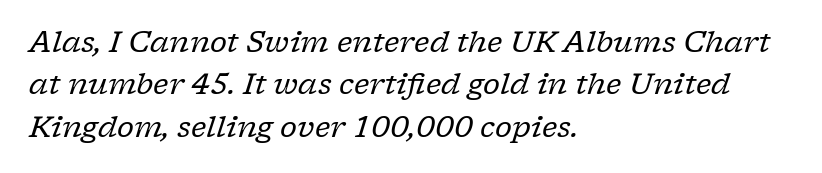
The image shows 29 px regular-weight serif type, italic (leaning right); set left-aligned, normal line spacing (1.46x), normal letter spacing, not underlined; low stroke contrast and a medium x-height.
